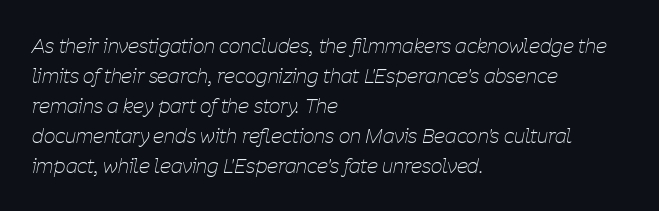
A typesetter would call this leading conventional body-copy spacing. Horizontally, the lines are justified to the leading edge only. Summary of weight: not heavy and not bold. Would a proofreader flag this as italicized? Yes.
